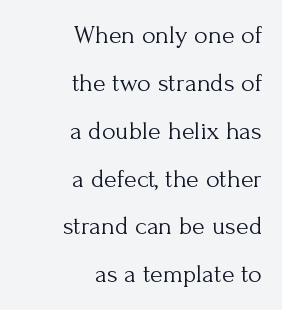
The image shows 26 px text type, upright; set right-aligned, line spacing 1.84x, normal letter spacing, not underlined.
